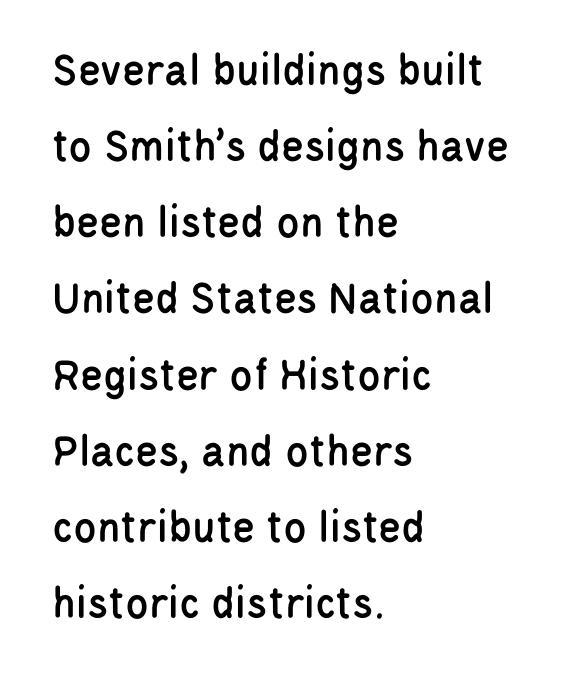
Q: Is the text italic (slanted)? A: No, it is upright.
Q: Is the typeface a serif or a sans-serif typeface? A: Sans-serif.
Q: Is the text underlined? A: No.
Q: How is the paragraph aligned? A: Left-aligned.
Q: Is the spacing between letters normal or unusually wide? A: Normal.
Q: Is the spacing between lines tight, normal or loose? A: Normal.
Q: Width (condensed, normal, or wide)? A: Condensed.
Q: Stroke contrast? A: Low.
Q: x-height? A: Large.
Q: Monospaced? A: No.
